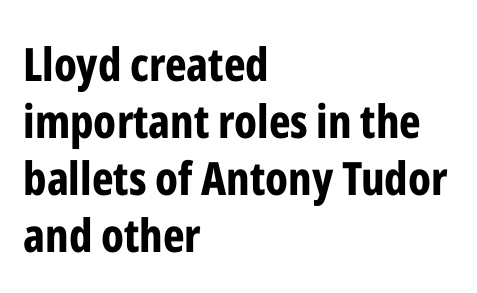
{"serif": "no", "italic": "no", "bold": "yes", "weight": "bold", "width": "condensed", "stroke_contrast": "low", "x_height": "medium", "monospaced": "no", "underline": "no", "align": "left", "line_spacing_ratio": 1.24, "letter_spacing": "normal", "letter_spacing_em": 0.0, "glyph_px": 46}
